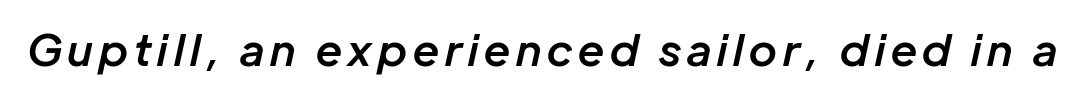
The rendering uses natural spacing where letterforms have individual widths. This is moderately heavy type, rendered in semibold. The words here are not underlined. The typography opts for an oblique posture over an upright one.
